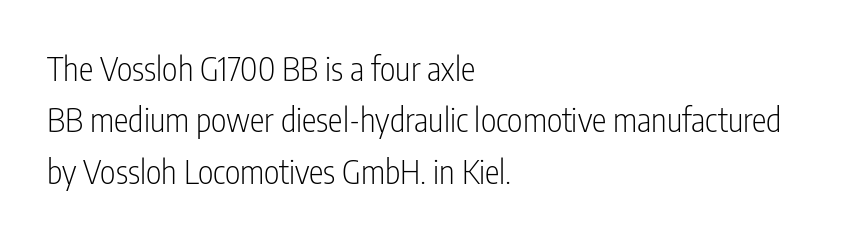
{"serif": "no", "italic": "no", "bold": "no", "weight": "light", "width": "condensed", "stroke_contrast": "low", "x_height": "medium", "monospaced": "no", "underline": "no", "align": "left", "line_spacing": "normal", "line_spacing_ratio": 1.56, "letter_spacing": "normal", "letter_spacing_em": 0.0, "glyph_px": 33}
